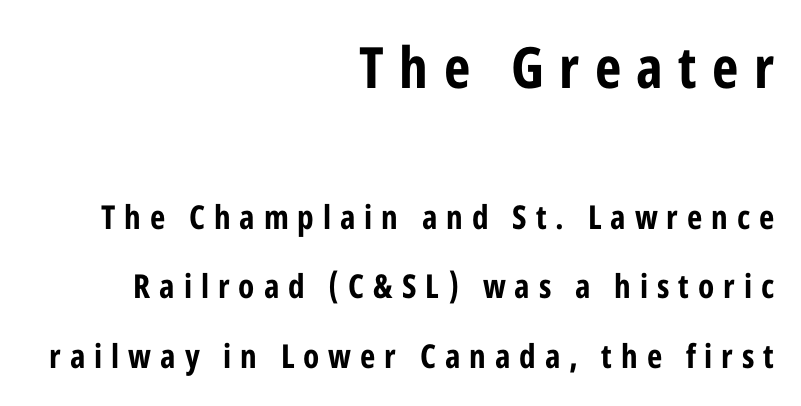
Q: Is the text bold? A: Yes.
Q: Is the text italic (slanted)? A: No, it is upright.
Q: Is the typeface a serif or a sans-serif typeface? A: Sans-serif.
Q: Is the text underlined? A: No.
Q: How is the paragraph aligned? A: Right-aligned.
Q: Is the spacing between letters normal or unusually wide? A: Unusually wide.
Q: Is the spacing between lines tight, normal or loose? A: Loose.
Q: Which block of text is set in a larger size, the first (top) or the second (bottom)? A: The first (top) one.
Q: Width (condensed, normal, or wide)? A: Condensed.
Q: Stroke contrast? A: Low.
Q: x-height? A: Medium.
Q: Monospaced? A: No.
